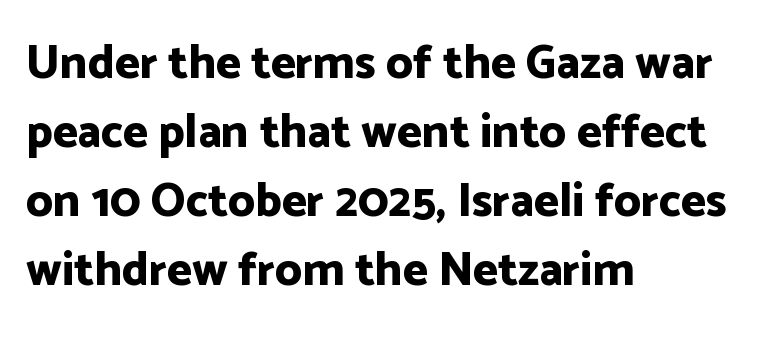
This rendering features lettering with no underline. The letters stand upright; this is a roman face. Honestly, the row spacing looks completely unremarkable. A classic flush-left, rag-right setting is used for this passage. Note: no serifs on the glyphs.
